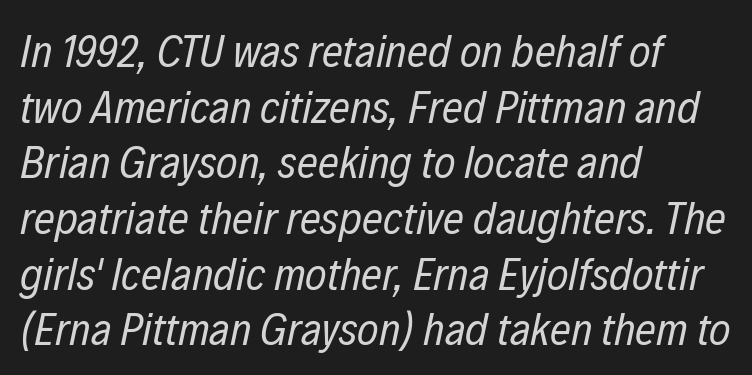
The image shows 46 px regular-weight, condensed type, italic (leaning right); set left-aligned, line spacing 1.21x, normal letter spacing, not underlined; low stroke contrast and a medium x-height.
